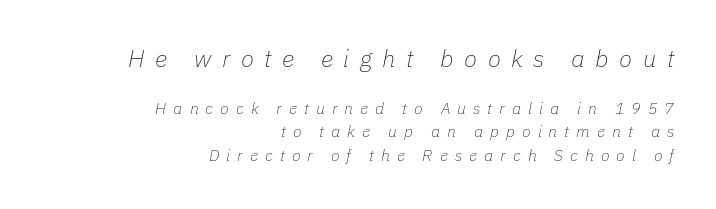
The image shows 24 px text type, italic (leaning right); set right-aligned, normal line spacing (1.48x), unusually wide letter spacing (+0.44 em), not underlined; the first (top) block is 1.5x larger.
